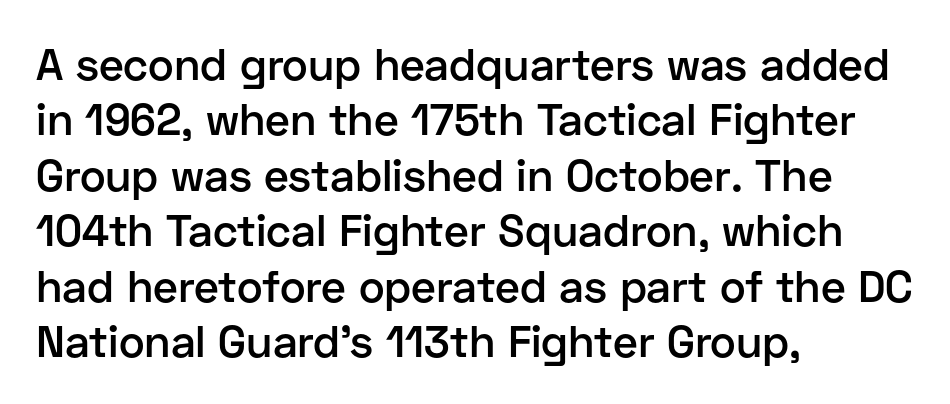
{"serif": "no", "italic": "no", "bold": "semi", "weight": "semibold", "width": "normal", "stroke_contrast": "low", "x_height": "medium", "monospaced": "no", "underline": "no", "align": "left", "line_spacing": "normal", "line_spacing_ratio": 1.26, "letter_spacing": "normal", "letter_spacing_em": 0.0, "glyph_px": 44}
